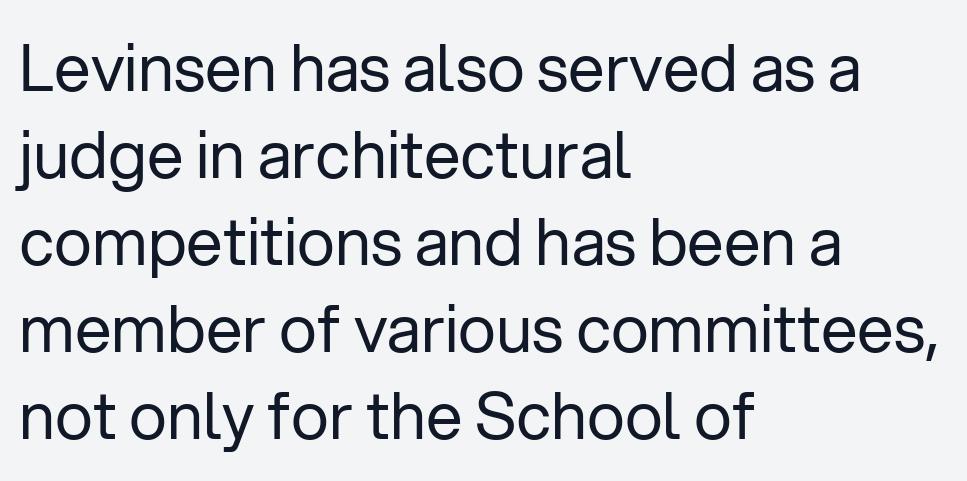
{"serif": "no", "italic": "no", "bold": "no", "weight": "regular", "width": "normal", "stroke_contrast": "low", "x_height": "medium", "monospaced": "no", "underline": "no", "align": "left", "line_spacing": "normal", "line_spacing_ratio": 1.34, "letter_spacing": "normal", "letter_spacing_em": 0.0, "glyph_px": 65}
